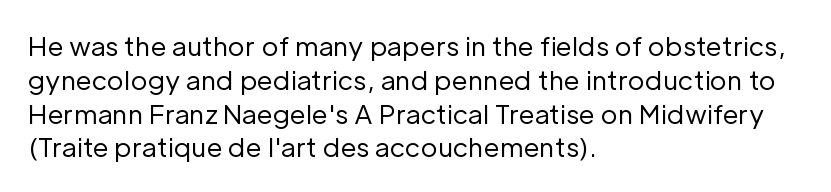
The image shows 26 px text type, upright; set left-aligned, normal line spacing (1.3x), normal letter spacing, not underlined.
